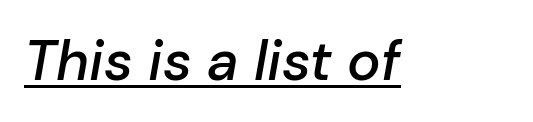
{"italic": "yes", "lean": "right", "slant_degrees": 10, "bold": "semi", "weight": "semibold", "width": "normal", "stroke_contrast": "low", "x_height": "medium", "monospaced": "no", "underline": "yes", "letter_spacing": "normal", "letter_spacing_em": 0.0, "glyph_px": 56}
